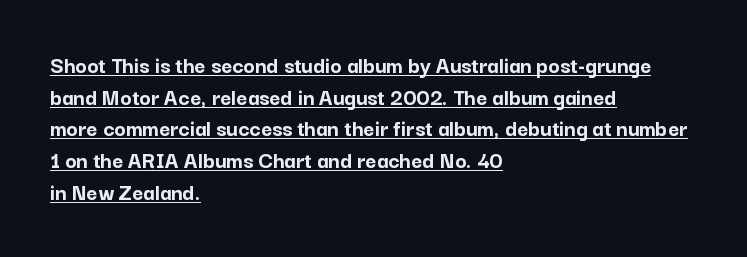
The image shows 24 px bold type, upright; set left-aligned, normal line spacing (1.32x), normal letter spacing, underlined.
